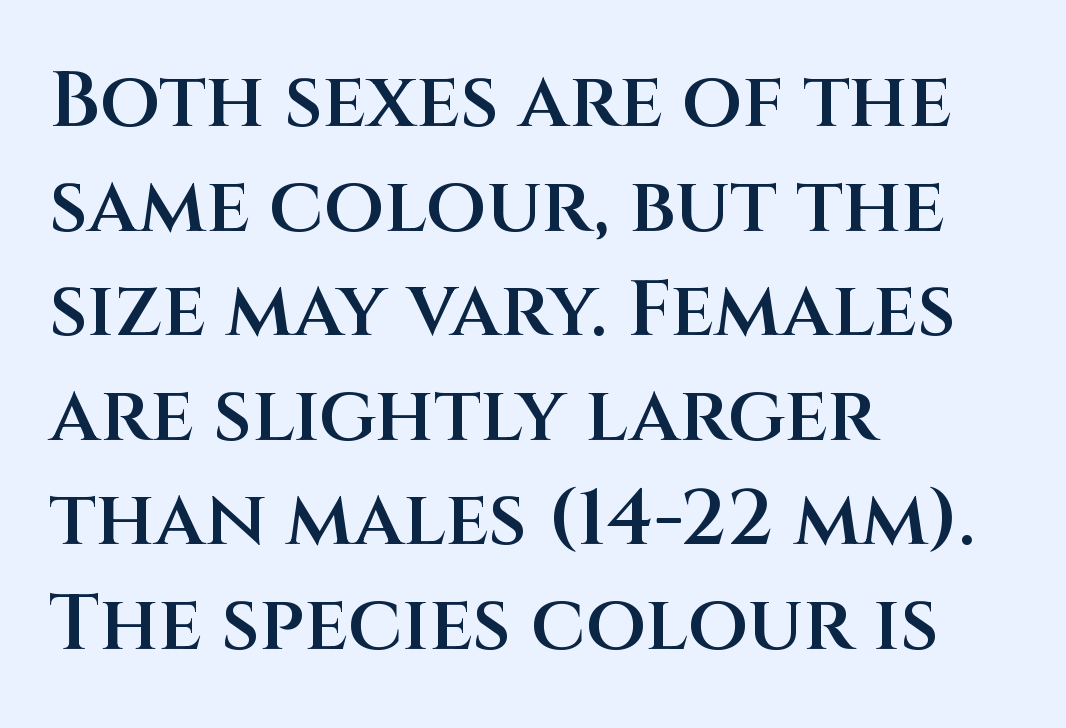
Q: Is the text bold? A: Semi-bold.
Q: Is the text italic (slanted)? A: No, it is upright.
Q: Is the typeface a serif or a sans-serif typeface? A: Sans-serif.
Q: Is the text underlined? A: No.
Q: How is the paragraph aligned? A: Left-aligned.
Q: Is the spacing between letters normal or unusually wide? A: Normal.
Q: Is the spacing between lines tight, normal or loose? A: Normal.
Q: Width (condensed, normal, or wide)? A: Normal.
Q: Stroke contrast? A: Medium.
Q: x-height? A: Large.
Q: Monospaced? A: No.
